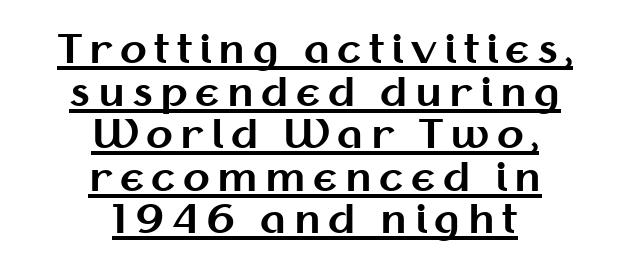
Set as a true bold cut, around the 700 mark. The glyphs are accompanied by a horizontal stroke just below them. Each letter keeps its own natural width here, so spacing adapts to shape. This is roman type, the default non-slanted kind. The space between consecutive lines is stingy.
